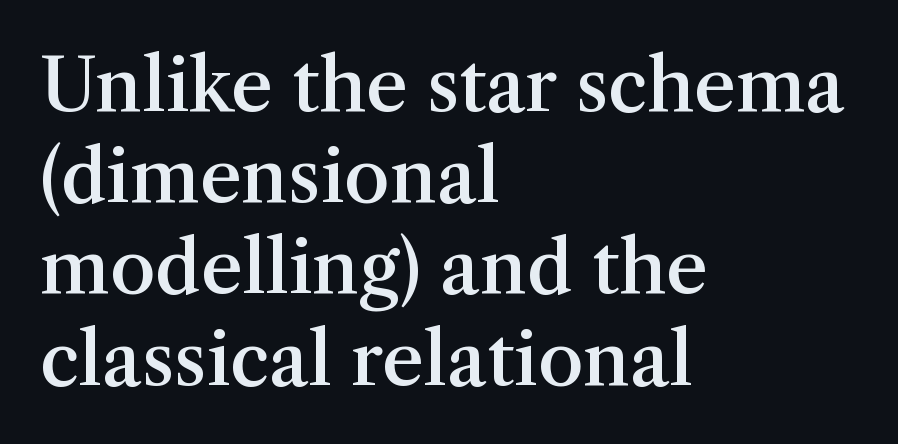
{"serif": "yes", "italic": "no", "bold": "semi", "weight": "semibold", "width": "normal", "stroke_contrast": "medium", "x_height": "medium", "monospaced": "no", "underline": "no", "align": "left", "line_spacing": "normal", "line_spacing_ratio": 1.25, "letter_spacing": "normal", "letter_spacing_em": 0.0, "glyph_px": 73}
